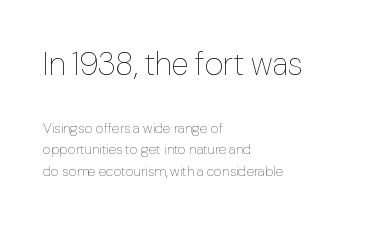
{"italic": "no", "bold": "no", "weight": "thin", "width": "normal", "stroke_contrast": "low", "x_height": "medium", "monospaced": "no", "underline": "no", "align": "left", "line_spacing": "normal", "line_spacing_ratio": 1.56, "letter_spacing": "normal", "letter_spacing_em": 0.0, "larger_block": "first", "size_ratio": 2.29, "glyph_px": 32}
